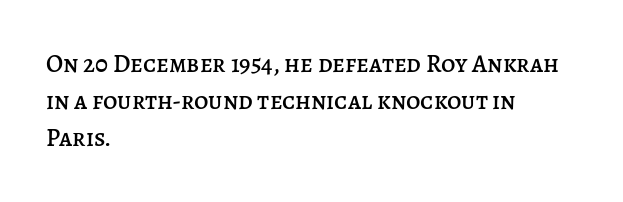
Designer's note — italics off, roman on. Compared with typical paragraphs, the rows here are spaced about the same. No word sits above an underline. Left-aligned paragraph, ragged on the right. This sample uses plain, unmodified letter spacing.
